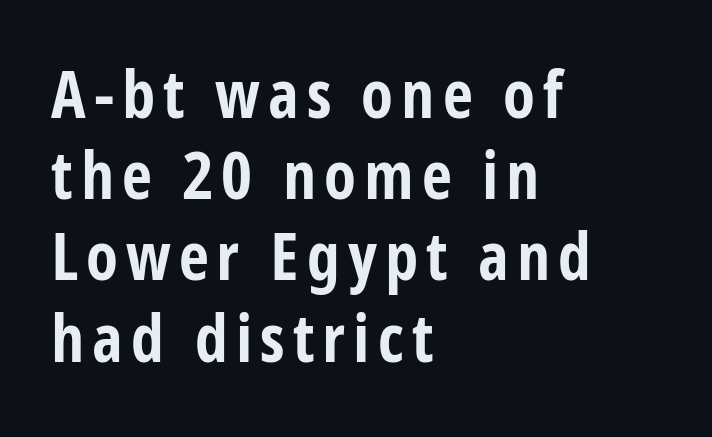
These lines are rendered in a variable-pitch font. Caption: bold face, heavy strokes. Notice how the passage keeps a crisp vertical edge on the left only. Letterform terminals end flat and unadorned throughout the passage. Each row of text sits above clean, open space.
